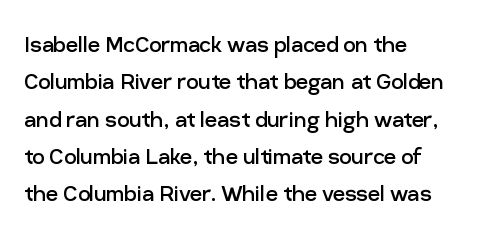
The image shows 27 px text type, upright; set left-aligned, normal line spacing (1.38x), normal letter spacing, not underlined.
